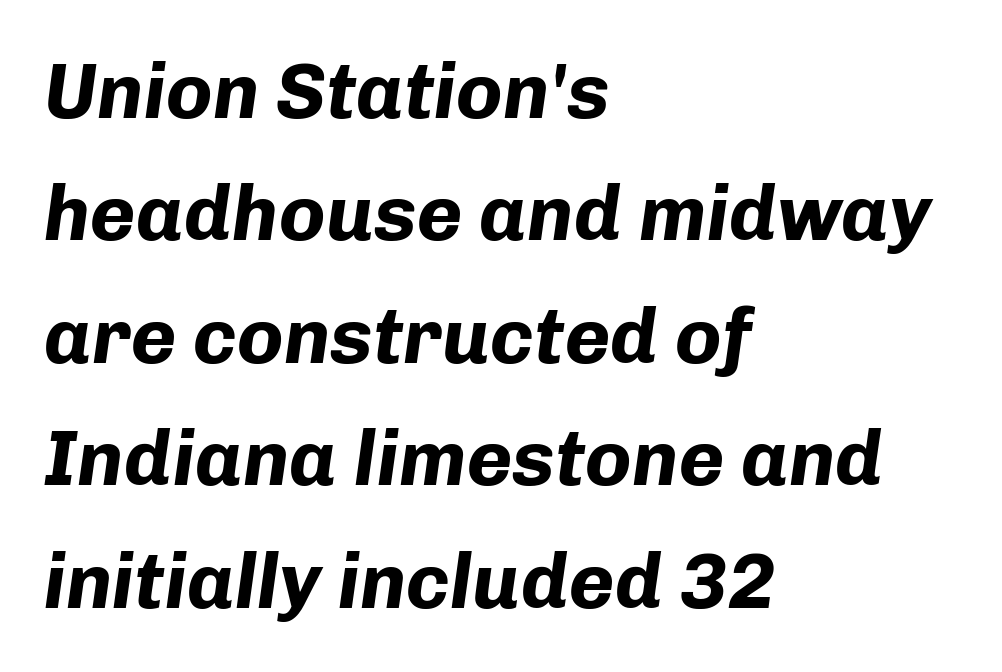
Nobody drew a line under any word here. There's an unmistakable incline to the writing here. Regular leading. The letters sit at their default tracking, neither squeezed nor spread. Leftover space on each line is placed entirely after the last word.
